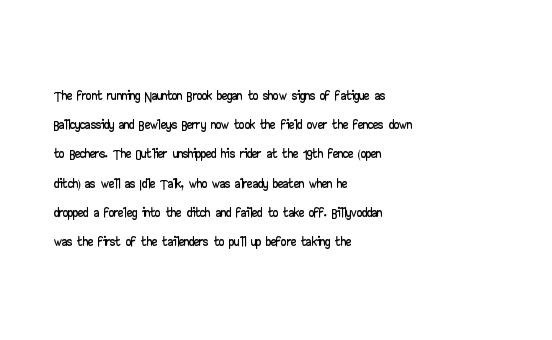
The image shows 21 px text type, upright; set left-aligned, normal line spacing (1.39x), normal letter spacing, not underlined.
